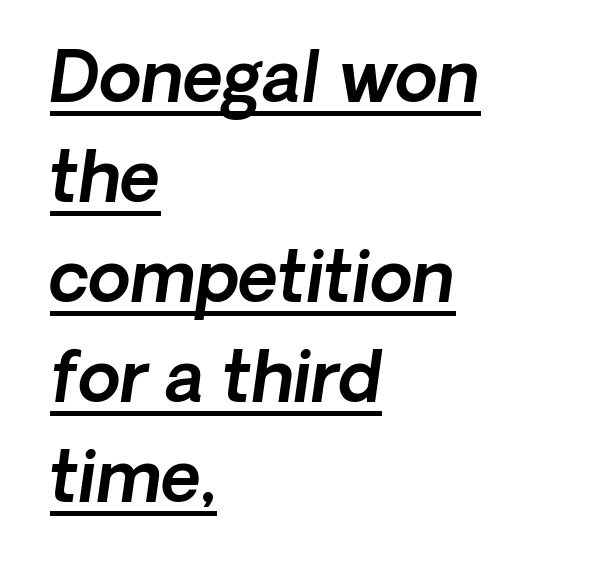
{"serif": "no", "width": "normal", "x_height": "medium", "monospaced": "no", "underline": "yes", "align": "left", "line_spacing": "normal", "line_spacing_ratio": 1.45, "letter_spacing": "normal", "letter_spacing_em": 0.0, "glyph_px": 69}
